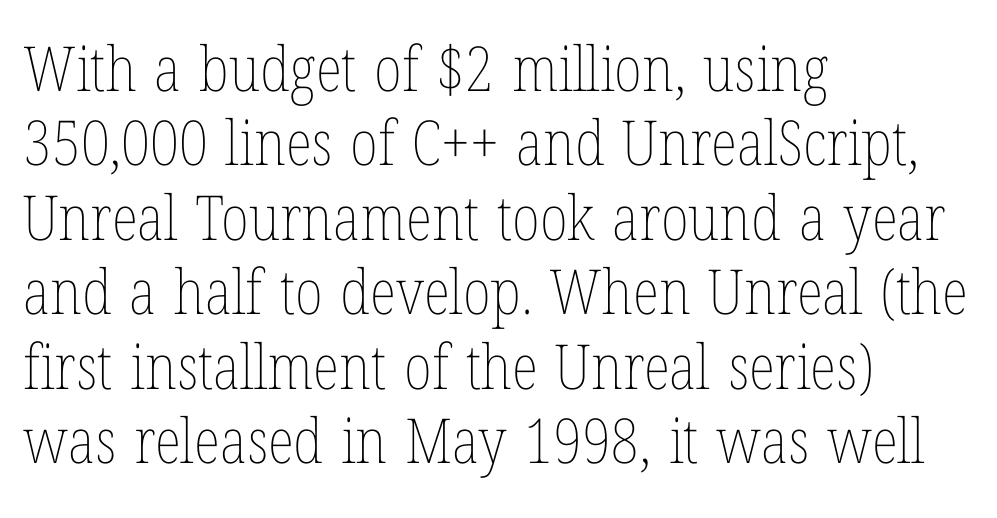
{"italic": "no", "bold": "no", "weight": "thin", "width": "condensed", "stroke_contrast": "low", "x_height": "medium", "monospaced": "no", "underline": "no", "align": "left", "line_spacing_ratio": 1.2, "letter_spacing": "normal", "letter_spacing_em": 0.0, "glyph_px": 62}
